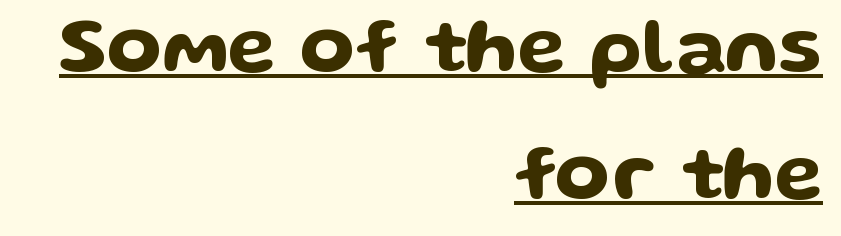
Q: Is the text italic (slanted)? A: No, it is upright.
Q: Is the typeface a serif or a sans-serif typeface? A: Sans-serif.
Q: Is the text underlined? A: Yes.
Q: How is the paragraph aligned? A: Right-aligned.
Q: Is the spacing between letters normal or unusually wide? A: Normal.
Q: Is the spacing between lines tight, normal or loose? A: Normal.
Q: Width (condensed, normal, or wide)? A: Wide.
Q: Stroke contrast? A: Low.
Q: x-height? A: Medium.
Q: Monospaced? A: No.
